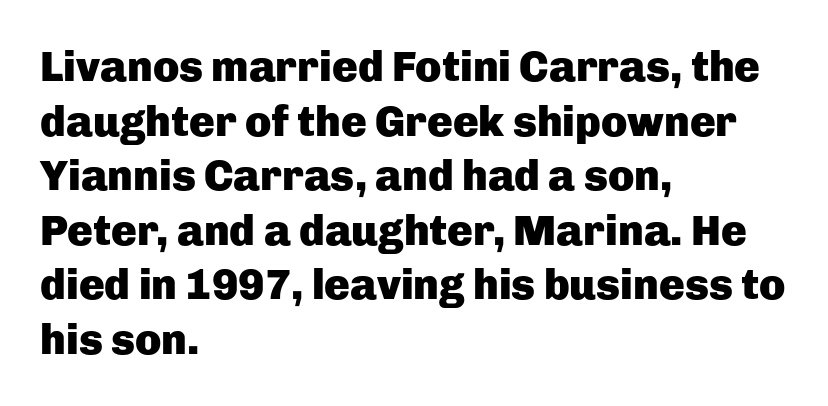
Stroke thickness is high; the sample reads as a true bold. Inter-character spacing is left at the font's built-in metrics. Is this a fixed-width face? No — the glyphs have proportional, varying widths. Nothing sits at the stroke ends, so this counts as sans-serif. Every stem runs plumb, perpendicular to the baseline.
